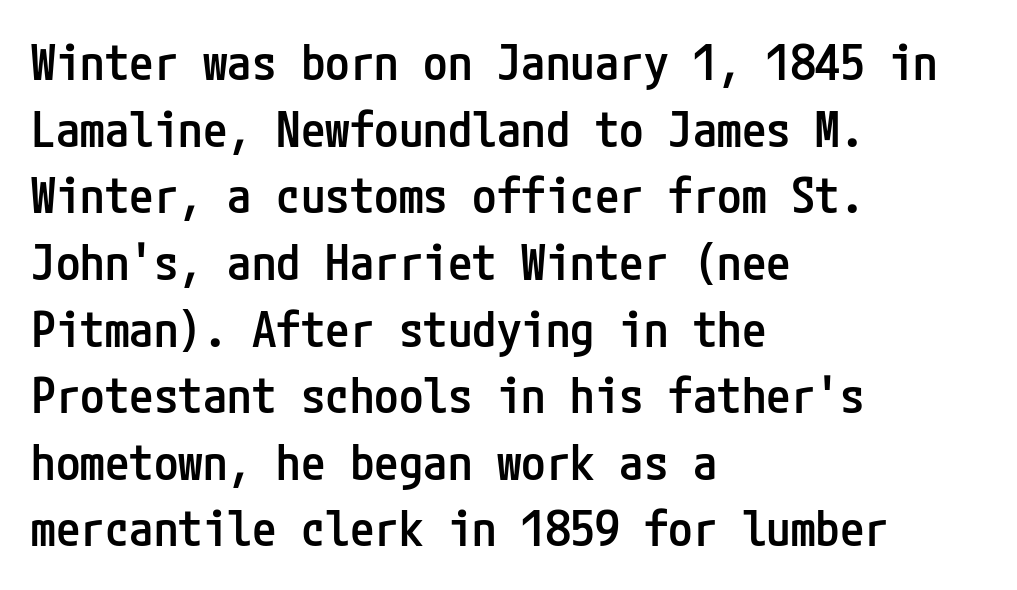
Look at the bottom of the vertical strokes: they stop flat, with no serifs. The horizontal fit of the characters is conventional and even. Leading matches the norm, producing a regular column. In terms of posture, this sample is upright.
